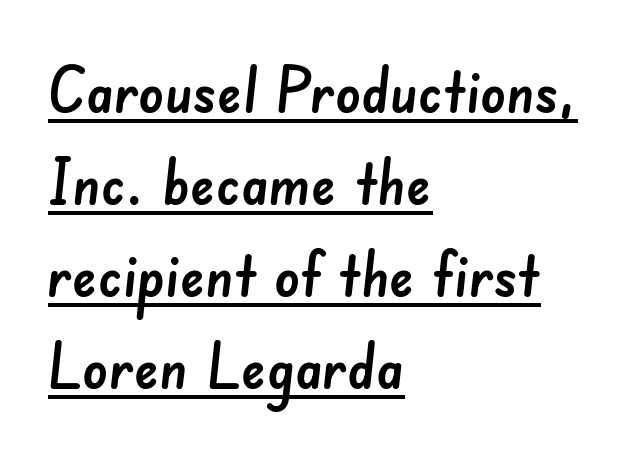
{"serif": "no", "width": "normal", "stroke_contrast": "low", "x_height": "small", "monospaced": "no", "underline": "yes", "align": "left", "line_spacing": "normal", "line_spacing_ratio": 1.46, "letter_spacing": "normal", "letter_spacing_em": 0.0, "glyph_px": 63}
